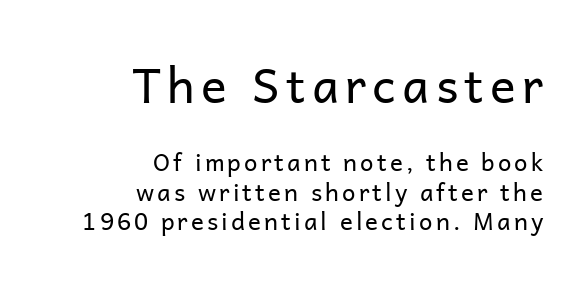
The typeface chosen for these lines omits serifs. Plain, unruled lines of type. Casual observation: everything's shoved over to the right. Think of a printed novel: that variable character pitch is what you see here. Stems here are at most as thick as an everyday book face. Rendered with straight, roman letterforms.
